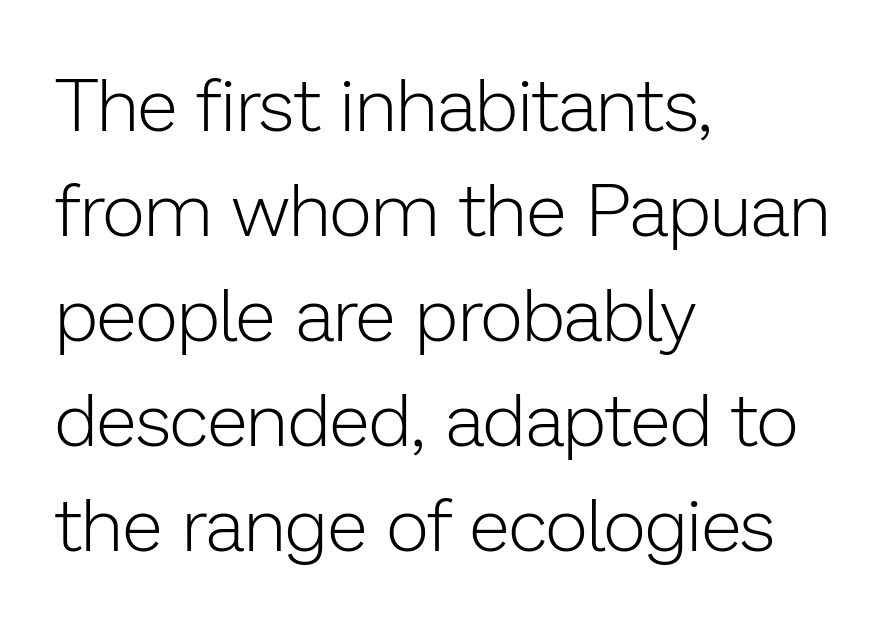
Q: Is the text bold? A: No.
Q: Is the text italic (slanted)? A: No, it is upright.
Q: Is the typeface a serif or a sans-serif typeface? A: Sans-serif.
Q: Is the text underlined? A: No.
Q: How is the paragraph aligned? A: Left-aligned.
Q: Is the spacing between letters normal or unusually wide? A: Normal.
Q: Is the spacing between lines tight, normal or loose? A: Normal.
Q: Width (condensed, normal, or wide)? A: Normal.
Q: Stroke contrast? A: Low.
Q: x-height? A: Medium.
Q: Monospaced? A: No.
